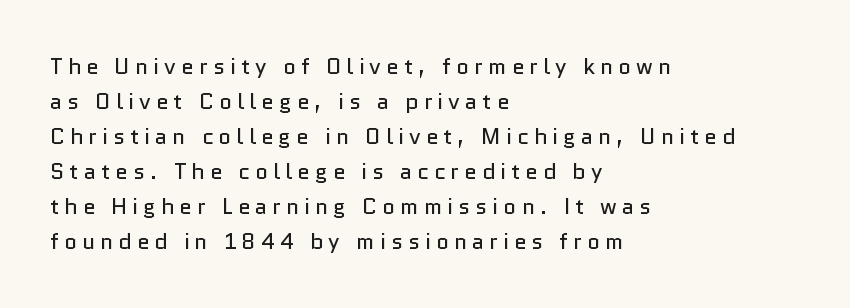
{"italic": "no", "bold": "no", "underline": "no", "align": "left", "line_spacing": "normal", "line_spacing_ratio": 1.59, "letter_spacing": "wide", "letter_spacing_em": 0.24, "glyph_px": 22}
